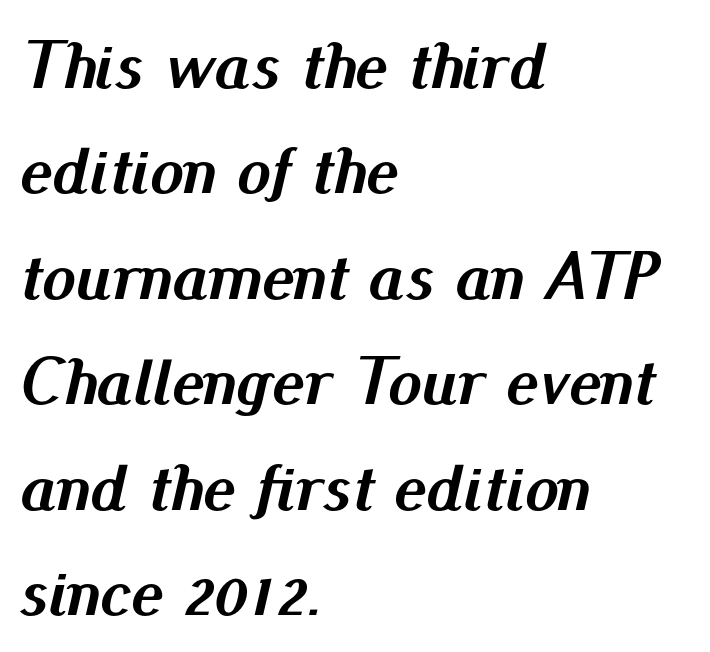
The image shows 68 px semibold type, italic (leaning right); set left-aligned, normal line spacing (1.55x), normal letter spacing, not underlined; medium stroke contrast and a small x-height.
